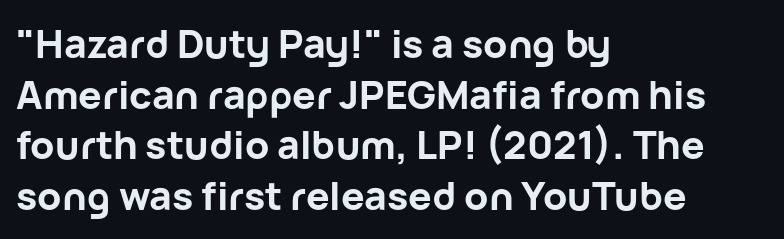
Q: Is the text bold? A: Yes.
Q: Is the text italic (slanted)? A: No, it is upright.
Q: Is the typeface a serif or a sans-serif typeface? A: Sans-serif.
Q: Is the text underlined? A: No.
Q: How is the paragraph aligned? A: Left-aligned.
Q: Is the spacing between letters normal or unusually wide? A: Normal.
Q: Is the spacing between lines tight, normal or loose? A: Normal.
Q: Width (condensed, normal, or wide)? A: Normal.
Q: Stroke contrast? A: Low.
Q: x-height? A: Medium.
Q: Monospaced? A: No.
